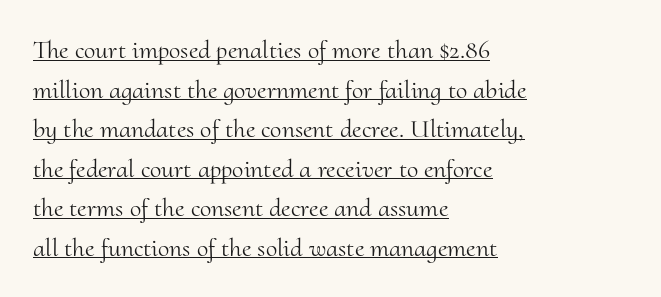
{"italic": "no", "bold": "no", "underline": "yes", "align": "left", "line_spacing": "normal", "line_spacing_ratio": 1.52, "letter_spacing": "normal", "letter_spacing_em": 0.0, "glyph_px": 26}
